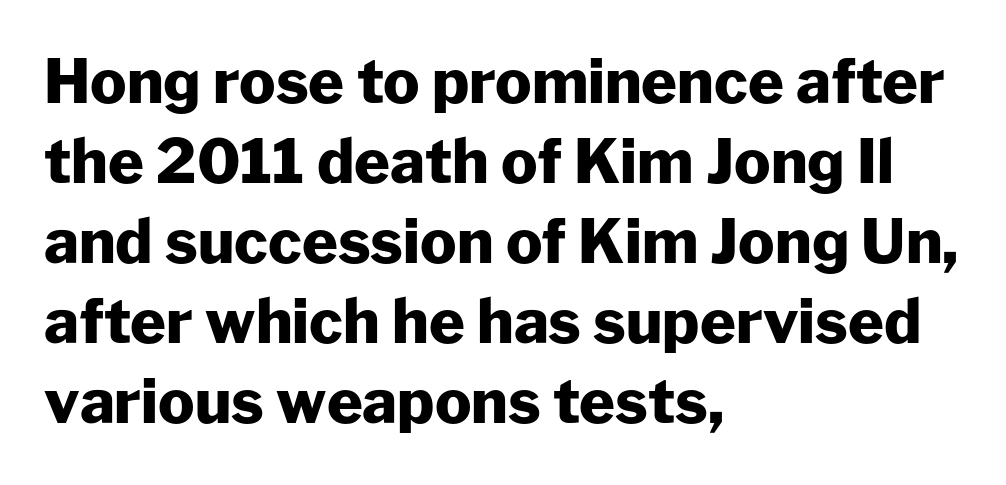
The vertical gap from one line to the next is medium. The characters look thick and weighty, a clear bold. The gaps between neighbouring characters are ordinary and unremarkable. Vertical strokes here are truly vertical. Spacing verdict: proportional, widths tailored to each character. The glyphs are unaccompanied by any horizontal stroke below them.
